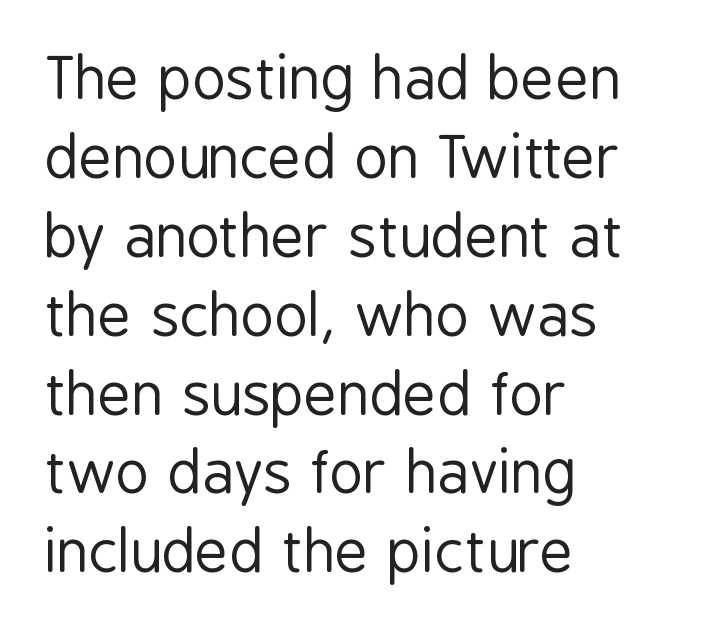
{"serif": "no", "italic": "no", "bold": "no", "weight": "regular", "width": "condensed", "stroke_contrast": "low", "x_height": "medium", "monospaced": "no", "underline": "no", "align": "left", "line_spacing": "normal", "line_spacing_ratio": 1.36, "letter_spacing": "normal", "letter_spacing_em": 0.0, "glyph_px": 58}
